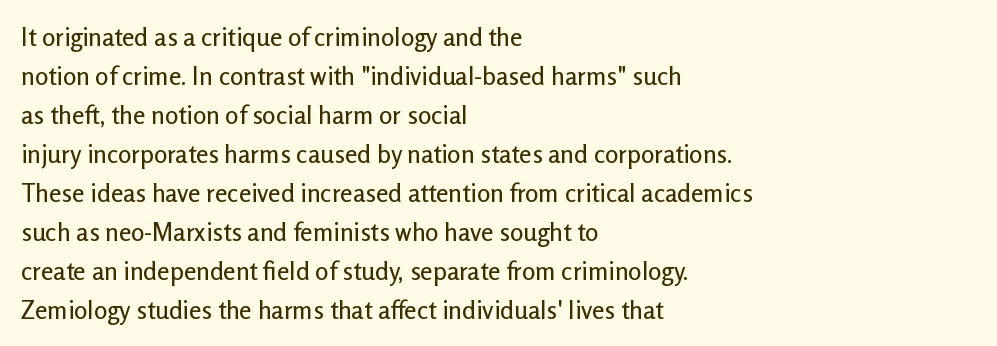
The image shows 25 px text type, upright; set left-aligned, normal line spacing (1.56x), normal letter spacing, not underlined.
